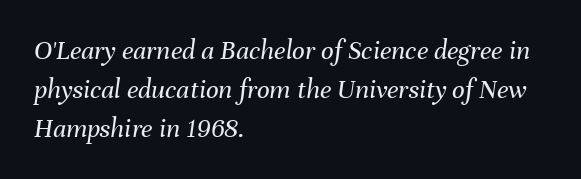
{"italic": "yes", "lean": "right", "slant_degrees": 8, "bold": "no", "weight": "regular", "width": "normal", "stroke_contrast": "medium", "x_height": "medium", "monospaced": "no", "underline": "no", "align": "left", "line_spacing": "normal", "line_spacing_ratio": 1.39, "letter_spacing": "normal", "letter_spacing_em": 0.0, "glyph_px": 28}
